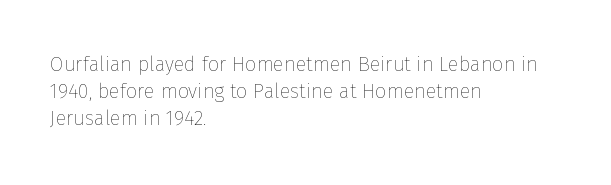
The image shows 20 px text type, upright; set left-aligned, normal line spacing (1.34x), normal letter spacing, not underlined.
